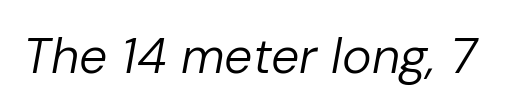
{"italic": "yes", "lean": "right", "slant_degrees": 10, "bold": "no", "weight": "regular", "width": "normal", "stroke_contrast": "low", "x_height": "medium", "monospaced": "no", "underline": "no", "letter_spacing": "normal", "letter_spacing_em": 0.0, "glyph_px": 50}
